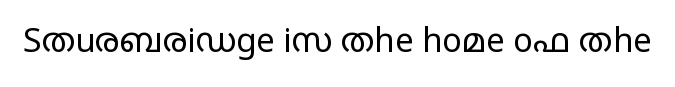
The letterforms sit shoulder to shoulder at normal distance. The weight would be labelled regular, book, light, or lighter still. Is this a fixed-width face? No — the glyphs have proportional, varying widths. Check where the strokes stop: nothing finishes them off — pure sans. The foot of each line stays bare and open.
